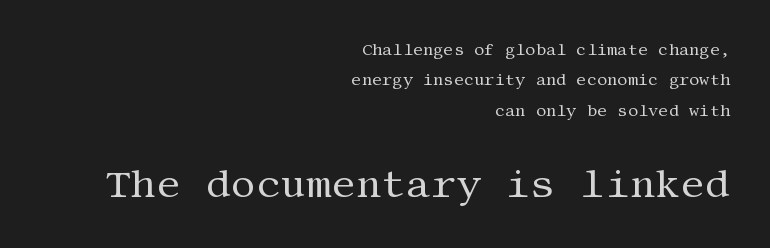
Q: Is the text bold? A: No.
Q: Is the text italic (slanted)? A: No, it is upright.
Q: Is the typeface a serif or a sans-serif typeface? A: Serif.
Q: Is the text underlined? A: No.
Q: How is the paragraph aligned? A: Right-aligned.
Q: Is the spacing between letters normal or unusually wide? A: Normal.
Q: Is the spacing between lines tight, normal or loose? A: Loose.
Q: Which block of text is set in a larger size, the first (top) or the second (bottom)? A: The second (bottom) one.
Q: Width (condensed, normal, or wide)? A: Normal.
Q: Stroke contrast? A: Medium.
Q: x-height? A: Large.
